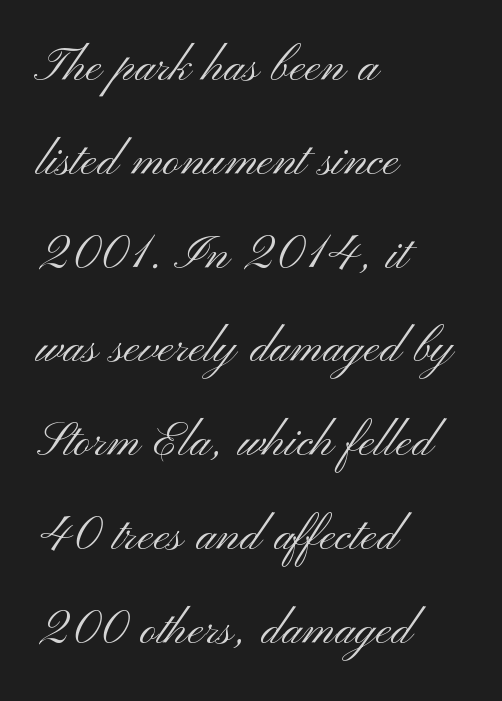
The image shows 59 px light, wide sans-serif type; set left-aligned, normal line spacing (1.59x), normal letter spacing, not underlined; medium stroke contrast and a small x-height.
